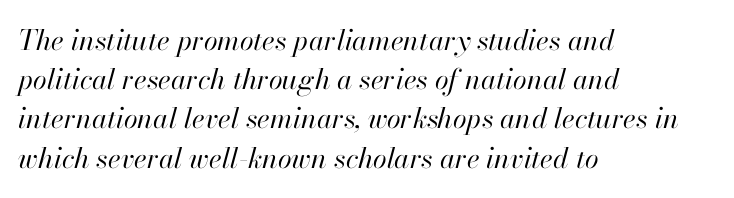
The image shows 28 px regular-weight type, italic (leaning right); set left-aligned, normal line spacing (1.4x), normal letter spacing, not underlined; high stroke contrast and a small x-height.
